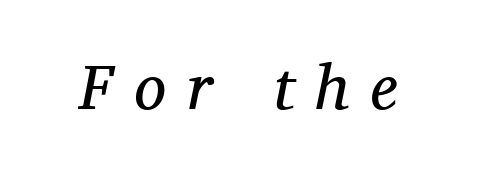
Q: Is the text bold? A: No.
Q: Is the text italic (slanted)? A: Yes, it leans right by about 11 degrees.
Q: Is the typeface a serif or a sans-serif typeface? A: Serif.
Q: Is the text underlined? A: No.
Q: Is the spacing between letters normal or unusually wide? A: Unusually wide.
Q: Width (condensed, normal, or wide)? A: Normal.
Q: Stroke contrast? A: Medium.
Q: x-height? A: Medium.
Q: Monospaced? A: No.
